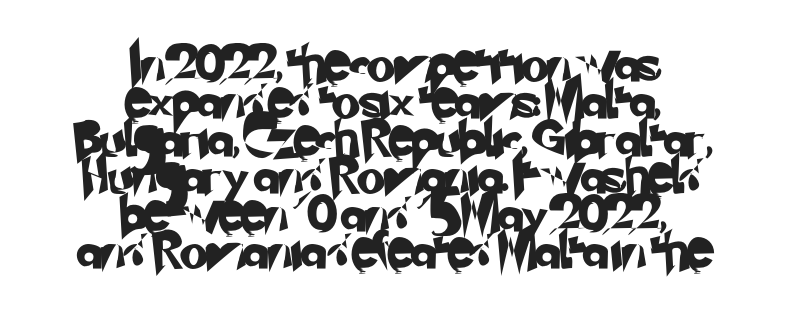
Q: Is the typeface a serif or a sans-serif typeface? A: Sans-serif.
Q: Is the text underlined? A: No.
Q: How is the paragraph aligned? A: Centered.
Q: Is the spacing between letters normal or unusually wide? A: Normal.
Q: Is the spacing between lines tight, normal or loose? A: Tight.
Q: Width (condensed, normal, or wide)? A: Normal.
Q: Stroke contrast? A: Low.
Q: x-height? A: Small.
Q: Monospaced? A: No.
